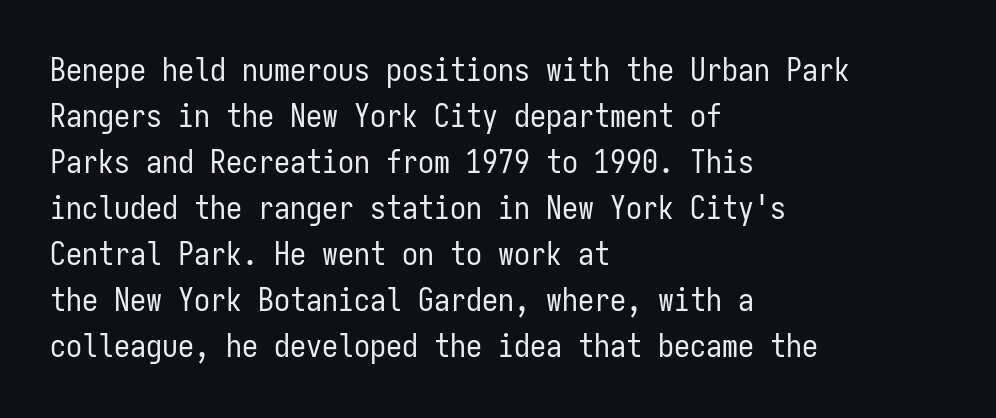
A typesetter would call this zero additional tracking. Stems here are at most as thick as an everyday book face. Nope, no serifs anywhere on these letters. Every character here occupies the same horizontal width, giving the sample a typewriter-like rhythm. Notice how the passage keeps a crisp vertical edge on the left only. Whoever set this chose a conventional vertical rhythm.
